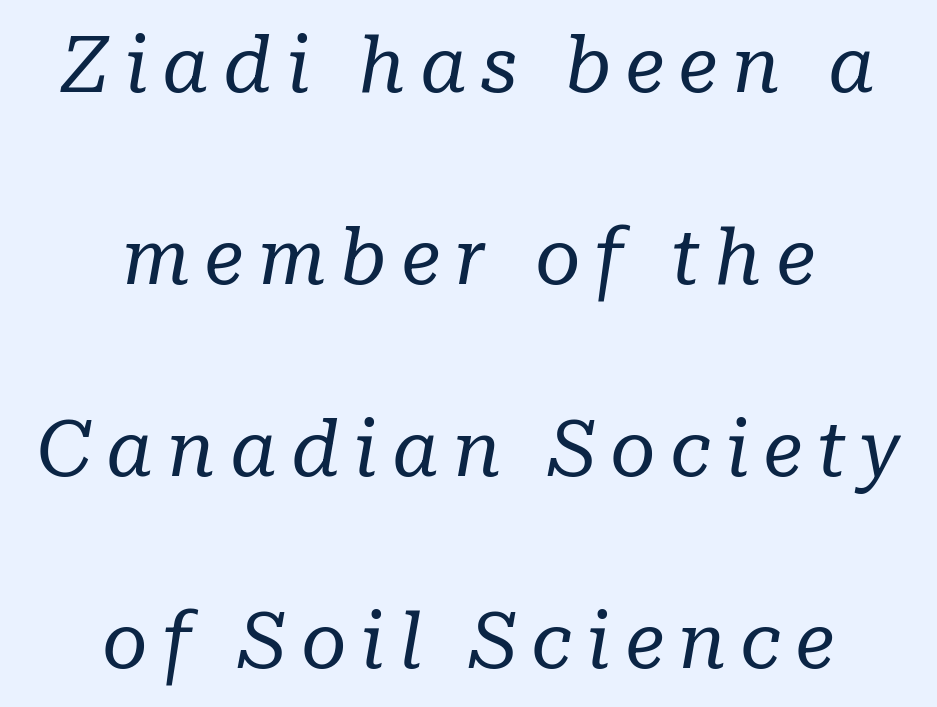
The image shows 78 px regular-weight serif type, italic (leaning right); set centered, loose line spacing (2.46x), not underlined; low stroke contrast and a medium x-height.
